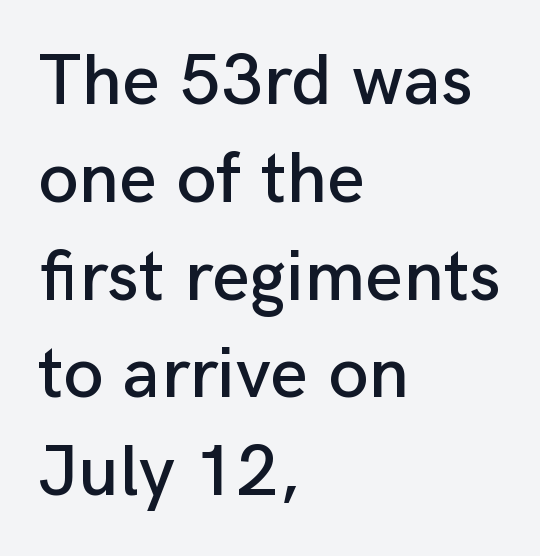
{"serif": "no", "italic": "no", "width": "normal", "stroke_contrast": "low", "x_height": "medium", "monospaced": "no", "underline": "no", "align": "left", "line_spacing": "normal", "line_spacing_ratio": 1.34, "letter_spacing": "normal", "letter_spacing_em": 0.0, "glyph_px": 73}
